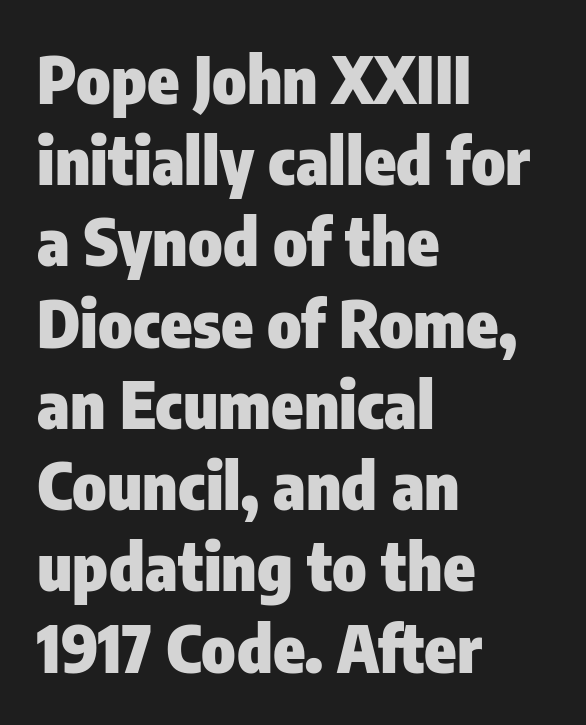
The designer went with a sans here, leaving each stem footless. Italic? Not at all — the glyphs are vertical. The type is set solid horizontally, with unmodified tracking. The words here are not underlined. Reading down the column, the eye jumps a familiar distance to each next line.
